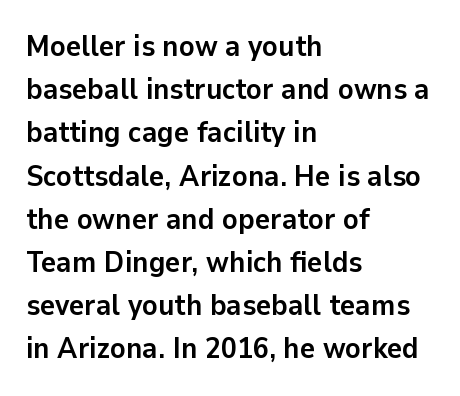
{"serif": "no", "italic": "no", "bold": "yes", "weight": "semibold", "width": "normal", "stroke_contrast": "low", "x_height": "medium", "monospaced": "no", "underline": "no", "align": "left", "line_spacing": "normal", "line_spacing_ratio": 1.49, "letter_spacing": "normal", "letter_spacing_em": 0.0, "glyph_px": 29}
